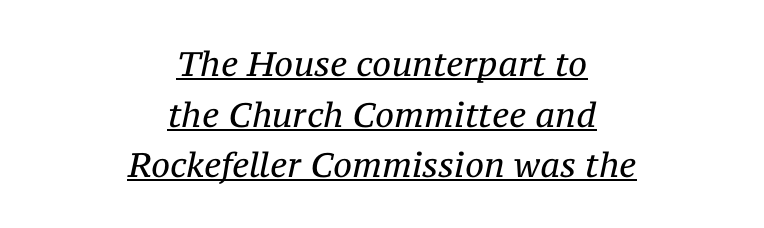
The image shows 34 px regular-weight serif type, italic (leaning right); set centered, normal line spacing (1.49x), normal letter spacing, underlined; medium stroke contrast and a medium x-height.
